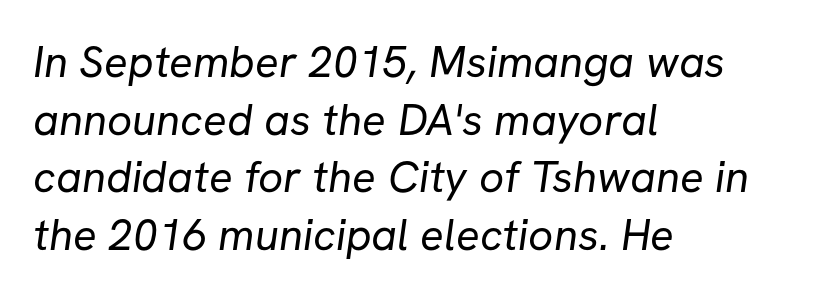
A typesetter would call this leading conventional body-copy spacing. Ink coverage per letter is moderate at most. Observe the absence of serifs on each vertical stroke in this sample. The passage is arranged the way most books set body copy — flush left.
